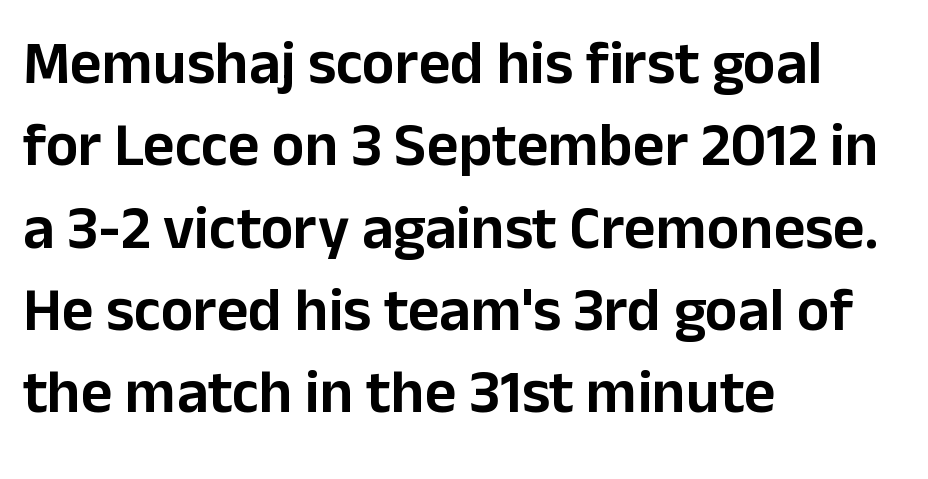
{"serif": "no", "italic": "no", "width": "normal", "stroke_contrast": "low", "x_height": "medium", "monospaced": "no", "underline": "no", "align": "left", "line_spacing": "normal", "line_spacing_ratio": 1.35, "letter_spacing": "normal", "letter_spacing_em": 0.0, "glyph_px": 61}
